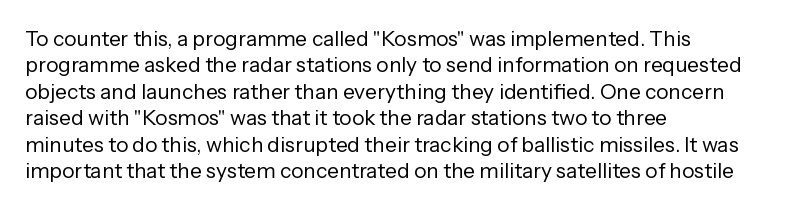
The image shows 21 px text type, upright; set left-aligned, normal line spacing (1.26x), normal letter spacing, not underlined.
